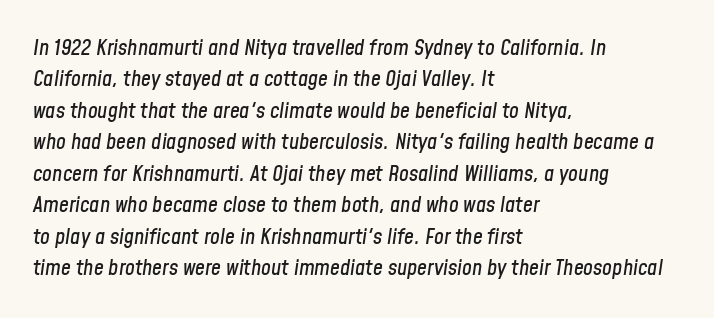
Q: Is the text italic (slanted)? A: Yes, it leans right by about 8 degrees.
Q: Is the text underlined? A: No.
Q: How is the paragraph aligned? A: Left-aligned.
Q: Is the spacing between letters normal or unusually wide? A: Normal.
Q: Is the spacing between lines tight, normal or loose? A: Normal.
